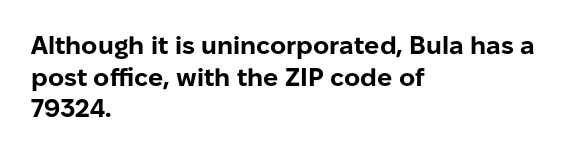
Short and long lines alike share a common starting point at left. The vertical gap from one line to the next is medium. Does the lettering tilt? It doesn't — this is upright. Underline: absent. The tracking reads as untouched default to a designer's eye. Chunky letters — that's bold for sure.
